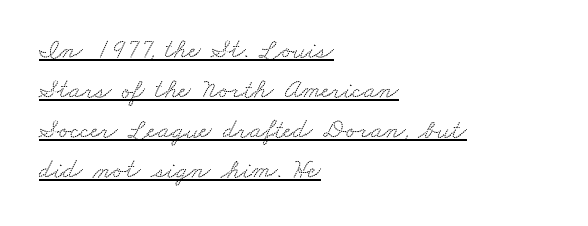
{"underline": "yes", "align": "left", "line_spacing": "normal", "line_spacing_ratio": 1.48, "letter_spacing": "normal", "letter_spacing_em": 0.0, "glyph_px": 27}
